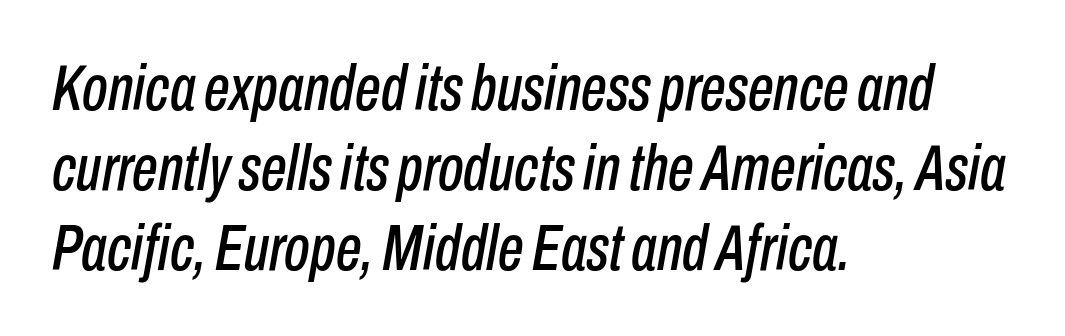
The image shows 65 px condensed type, italic (leaning right); set left-aligned, line spacing 1.23x, normal letter spacing, not underlined; low stroke contrast and a medium x-height.
